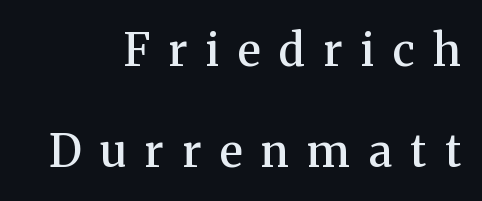
Q: Is the text bold? A: Semi-bold.
Q: Is the text italic (slanted)? A: No, it is upright.
Q: Is the typeface a serif or a sans-serif typeface? A: Serif.
Q: Is the text underlined? A: No.
Q: How is the paragraph aligned? A: Right-aligned.
Q: Is the spacing between letters normal or unusually wide? A: Unusually wide.
Q: Is the spacing between lines tight, normal or loose? A: Loose.
Q: Width (condensed, normal, or wide)? A: Normal.
Q: Stroke contrast? A: Medium.
Q: x-height? A: Medium.
Q: Monospaced? A: No.
